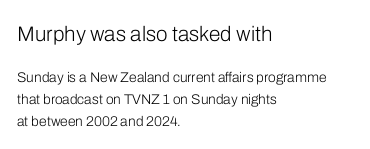
This sample uses an upright cut, with every glyph sitting square on the baseline. Tracking value appears to be zero — textbook default spacing. These lines stack with their left ends in a neat column. Check under the words: just untouched page. The weight tops out at a normal text grade. Reading down the column, the eye jumps a familiar distance to each next line.
